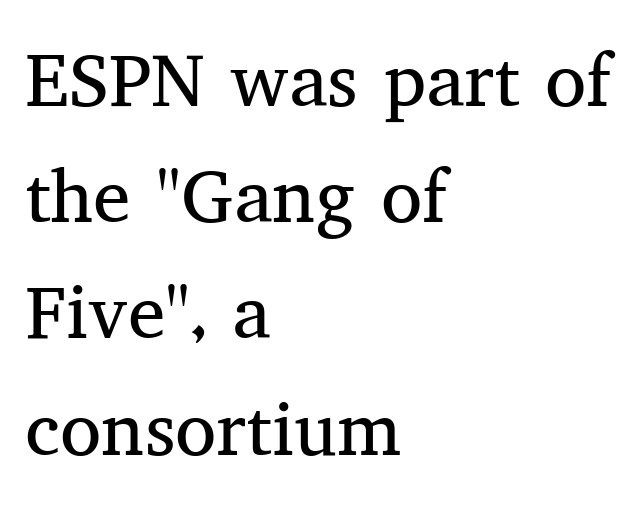
The image shows 75 px regular-weight serif type, upright; set left-aligned, normal line spacing (1.55x), normal letter spacing, not underlined; medium stroke contrast and a medium x-height.
